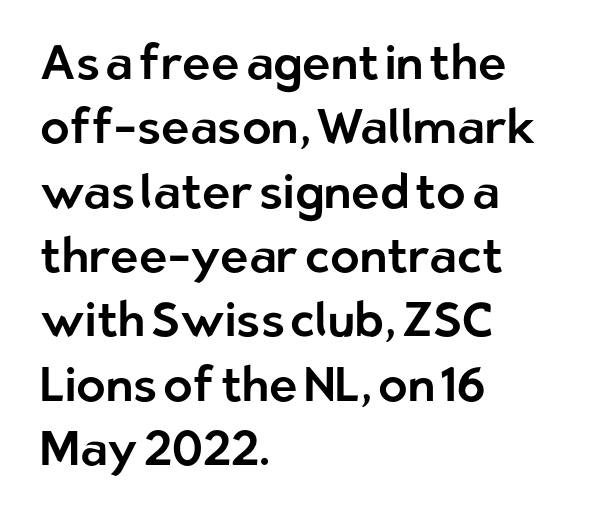
The image shows 48 px sans-serif type, upright; set left-aligned, normal line spacing (1.34x), normal letter spacing, not underlined; low stroke contrast and a medium x-height.
